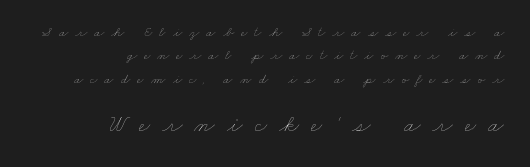
The characters are drawn with everyday or finer stroke widths. Only glyphs here, with clear space below each row. Line ends are locked; line starts wander. If you measured baseline to baseline, you'd find a middling distance. The passage shown begins with its smaller block and ends with its larger one.
